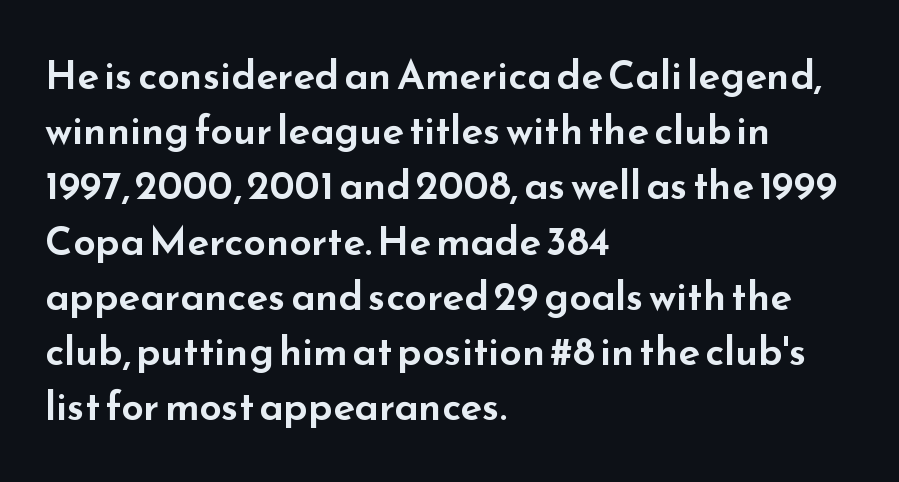
Q: Is the text italic (slanted)? A: No, it is upright.
Q: Is the typeface a serif or a sans-serif typeface? A: Sans-serif.
Q: Is the text underlined? A: No.
Q: How is the paragraph aligned? A: Left-aligned.
Q: Is the spacing between letters normal or unusually wide? A: Normal.
Q: Is the spacing between lines tight, normal or loose? A: Normal.
Q: Width (condensed, normal, or wide)? A: Wide.
Q: Stroke contrast? A: Low.
Q: x-height? A: Small.
Q: Monospaced? A: No.
